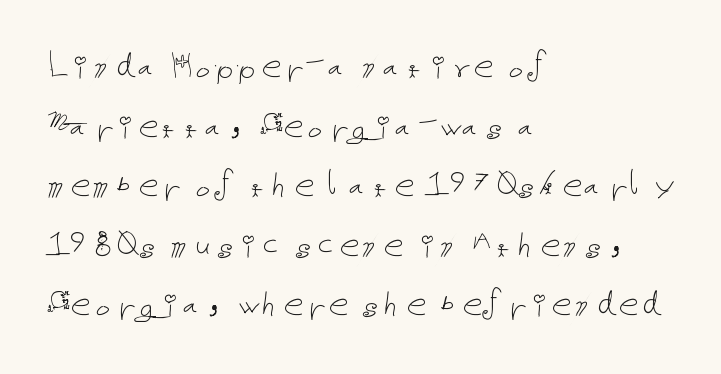
This sample keeps an unexceptional amount of space between lines. Here the glyphs are tracked normally, forming tight word shapes. The text block is weighted toward the left margin, trailing off unevenly rightward. The font sits on the lighter half of the weight spectrum, regular included. Check under the words: just untouched page.
